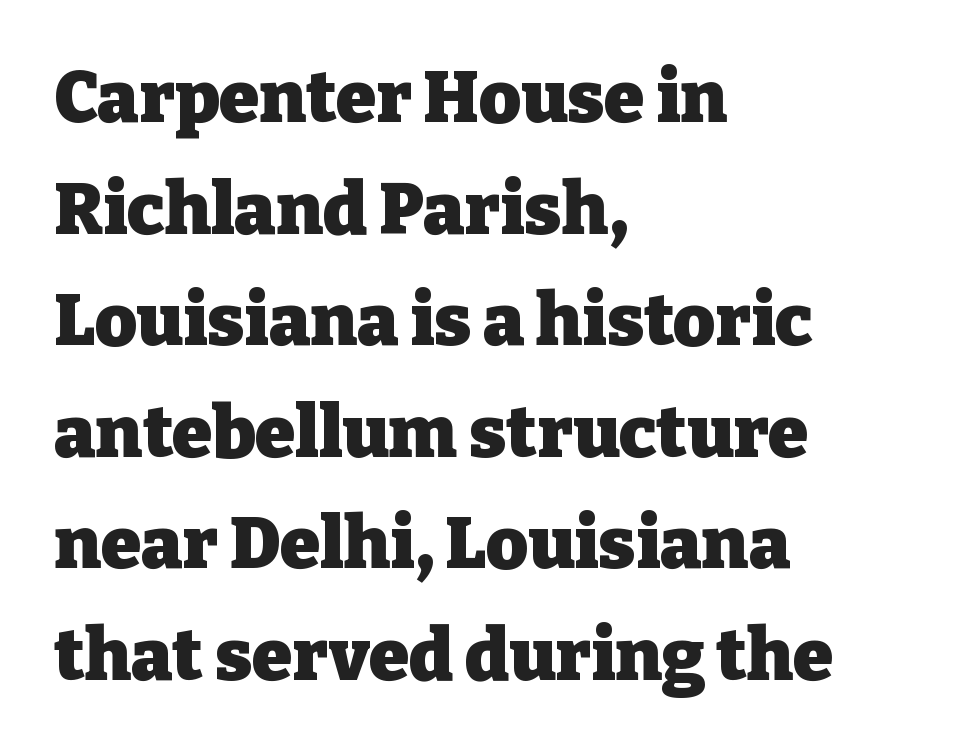
The image shows 72 px heavy serif type, upright; set left-aligned, normal line spacing (1.55x), normal letter spacing, not underlined; low stroke contrast and a medium x-height.
